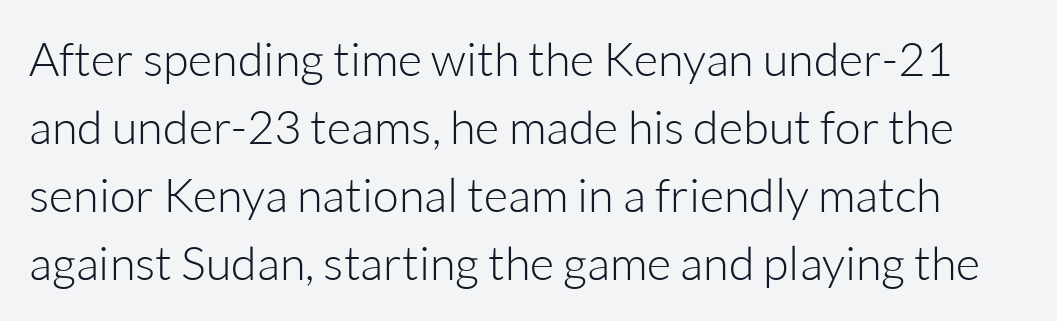
{"serif": "no", "italic": "no", "bold": "no", "weight": "light", "width": "normal", "stroke_contrast": "low", "x_height": "medium", "monospaced": "no", "underline": "no", "line_spacing": "normal", "line_spacing_ratio": 1.45, "letter_spacing": "normal", "letter_spacing_em": 0.0, "glyph_px": 47}
